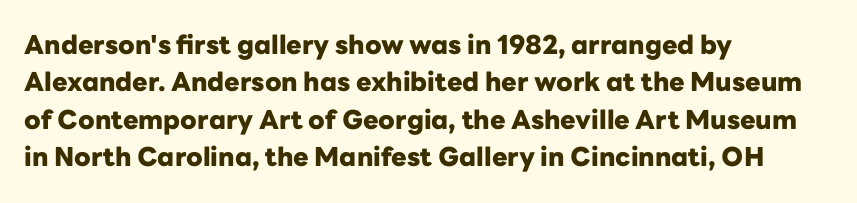
When letters stand straight like this, we call the style roman or upright. A clean baseline with only descenders dipping below it. Horizontally, the lines are justified to the leading edge only. Is there much room between lines? A standard amount, neither cramped nor airy.
